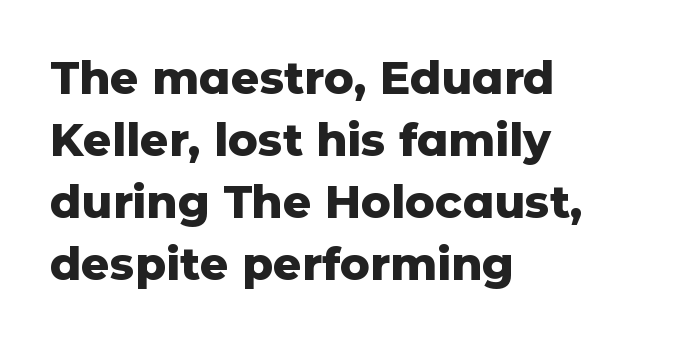
Q: Is the text bold? A: Yes.
Q: Is the text italic (slanted)? A: No, it is upright.
Q: Is the typeface a serif or a sans-serif typeface? A: Sans-serif.
Q: Is the text underlined? A: No.
Q: How is the paragraph aligned? A: Left-aligned.
Q: Is the spacing between letters normal or unusually wide? A: Normal.
Q: Is the spacing between lines tight, normal or loose? A: Normal.
Q: Width (condensed, normal, or wide)? A: Normal.
Q: Stroke contrast? A: Low.
Q: x-height? A: Medium.
Q: Monospaced? A: No.
